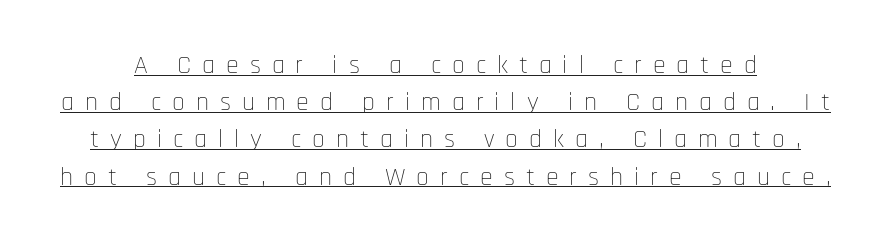
Q: Is the text bold? A: No.
Q: Is the text italic (slanted)? A: No, it is upright.
Q: Is the text underlined? A: Yes.
Q: Is the spacing between letters normal or unusually wide? A: Unusually wide.
Q: Is the spacing between lines tight, normal or loose? A: Normal.
